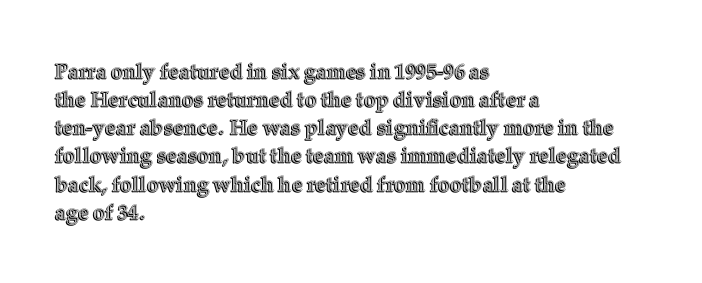
Teacher's note: observe the even left margin — that is flush-left alignment. No italicization has been applied; the sample stays upright. Clear beneath every line of the passage. Honestly, the letter spacing is just normal — you wouldn't notice it. A typesetter would call this leading conventional body-copy spacing.
